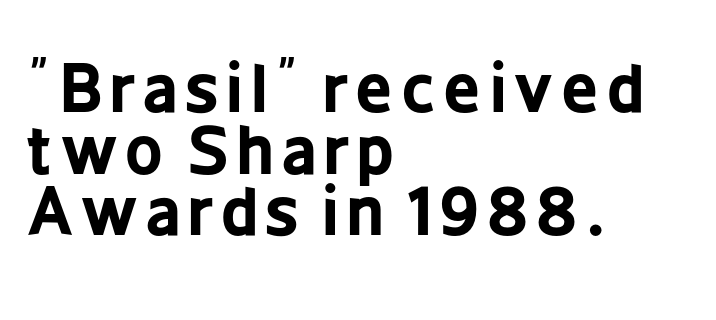
Do the characters align in a grid? No, the font is proportional. Each row of text sits above clean, open space. Every row of glyphs begins at an identical x-position on the left. In terms of leading, this rendering errs on the cramped side. A roman cut, with each character standing at attention. You'd pick this weight for a headline — it's a proper bold.
